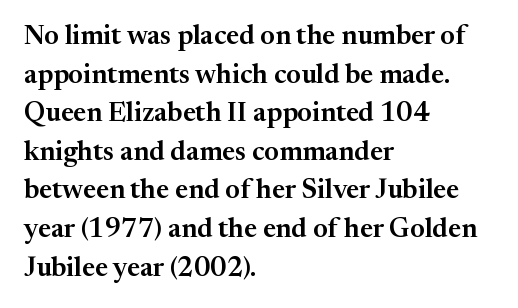
Q: Is the text italic (slanted)? A: No, it is upright.
Q: Is the text underlined? A: No.
Q: How is the paragraph aligned? A: Left-aligned.
Q: Is the spacing between letters normal or unusually wide? A: Normal.
Q: Is the spacing between lines tight, normal or loose? A: Normal.
